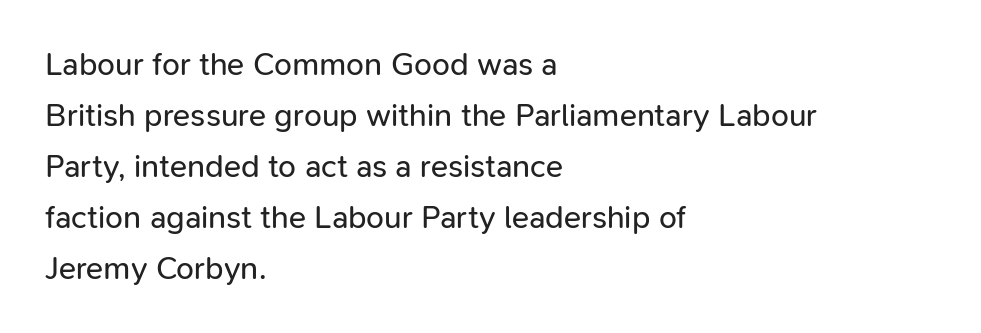
{"serif": "no", "italic": "no", "bold": "no", "weight": "regular", "width": "normal", "stroke_contrast": "low", "x_height": "medium", "monospaced": "no", "underline": "no", "align": "left", "line_spacing": "normal", "line_spacing_ratio": 1.59, "letter_spacing": "normal", "letter_spacing_em": 0.0, "glyph_px": 32}
